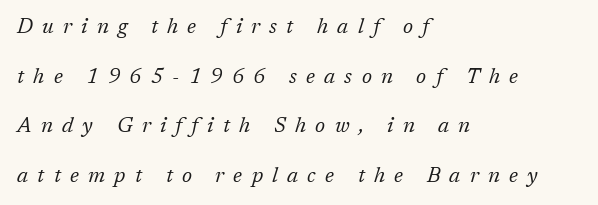
Q: Is the text bold? A: No.
Q: Is the text italic (slanted)? A: Yes, it leans right by about 17 degrees.
Q: Is the text underlined? A: No.
Q: How is the paragraph aligned? A: Left-aligned.
Q: Is the spacing between letters normal or unusually wide? A: Unusually wide.
Q: Is the spacing between lines tight, normal or loose? A: Loose.
